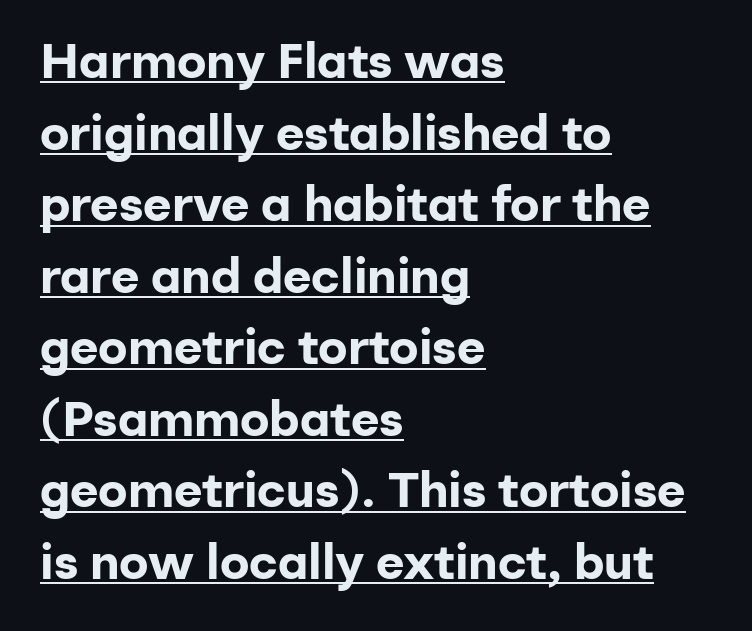
{"serif": "no", "italic": "no", "bold": "yes", "weight": "bold", "width": "normal", "stroke_contrast": "low", "x_height": "medium", "monospaced": "no", "underline": "yes", "align": "left", "line_spacing": "normal", "line_spacing_ratio": 1.46, "letter_spacing": "normal", "letter_spacing_em": 0.0, "glyph_px": 49}
